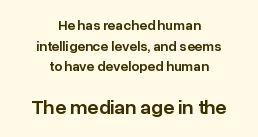
{"italic": "no", "bold": "semi", "underline": "no", "align": "center", "line_spacing": "normal", "line_spacing_ratio": 1.47, "letter_spacing": "normal", "letter_spacing_em": 0.0, "larger_block": "second", "size_ratio": 1.43, "glyph_px": 20}
